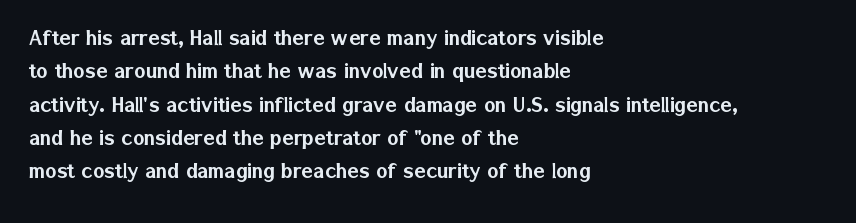
The image shows 24 px text type, upright; set left-aligned, normal line spacing (1.39x), normal letter spacing, not underlined.
